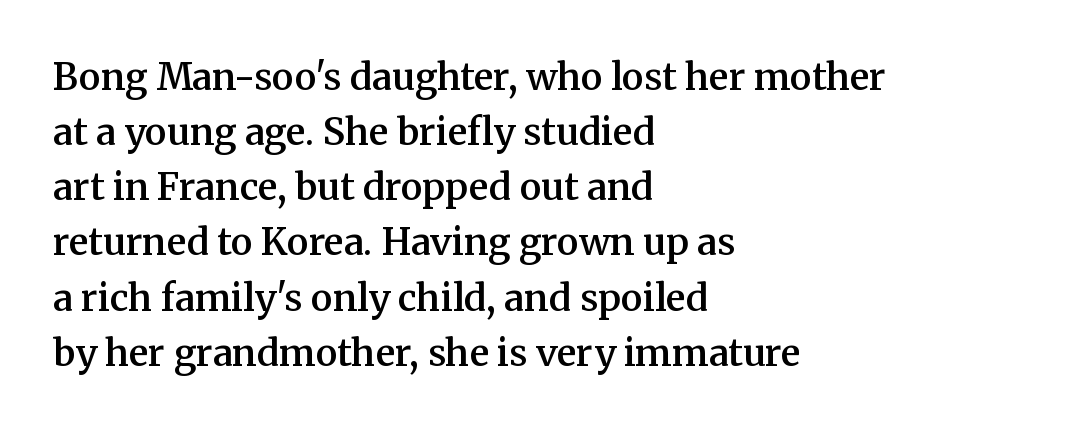
{"serif": "yes", "italic": "no", "bold": "semi", "weight": "semibold", "width": "normal", "stroke_contrast": "medium", "x_height": "medium", "monospaced": "no", "underline": "no", "align": "left", "line_spacing": "normal", "line_spacing_ratio": 1.49, "letter_spacing": "normal", "letter_spacing_em": 0.0, "glyph_px": 37}
